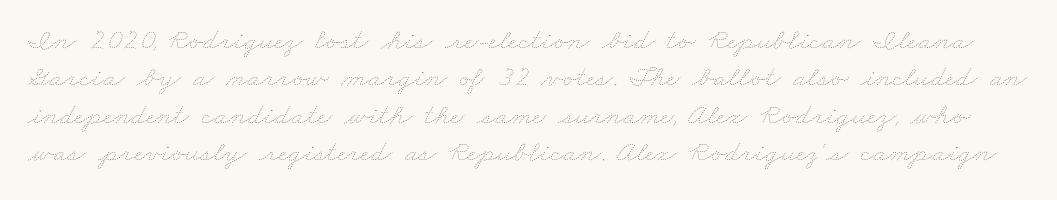
Q: Is the text bold? A: No.
Q: Is the text underlined? A: No.
Q: Is the spacing between letters normal or unusually wide? A: Normal.
Q: Is the spacing between lines tight, normal or loose? A: Normal.
Q: Width (condensed, normal, or wide)? A: Wide.
Q: Stroke contrast? A: Low.
Q: x-height? A: Small.
Q: Monospaced? A: No.
